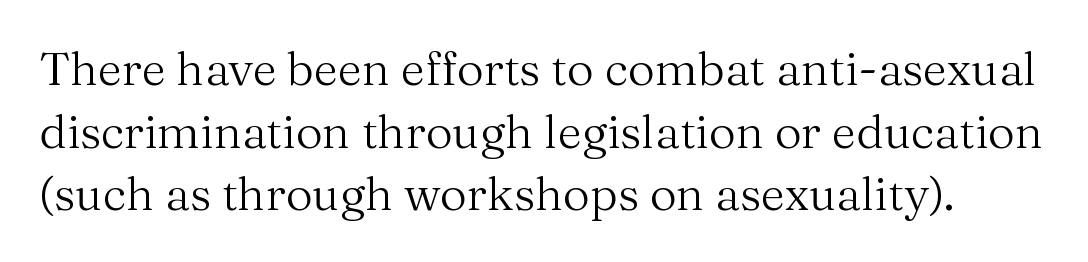
Check where the strokes stop: tiny serifs finish them off. A light-to-regular cut is what we see here. The rows are spaced the way most documents space them. These lines are rendered in a variable-pitch font. In terms of posture, this sample is upright.
